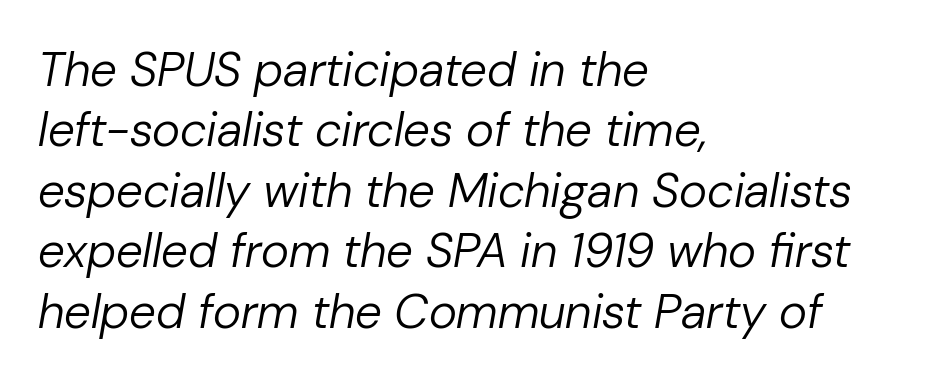
Q: Is the text bold? A: No.
Q: Is the text italic (slanted)? A: Yes, it leans right by about 10 degrees.
Q: Is the text underlined? A: No.
Q: How is the paragraph aligned? A: Left-aligned.
Q: Is the spacing between letters normal or unusually wide? A: Normal.
Q: Is the spacing between lines tight, normal or loose? A: Normal.
Q: Width (condensed, normal, or wide)? A: Normal.
Q: Stroke contrast? A: Low.
Q: x-height? A: Medium.
Q: Monospaced? A: No.
